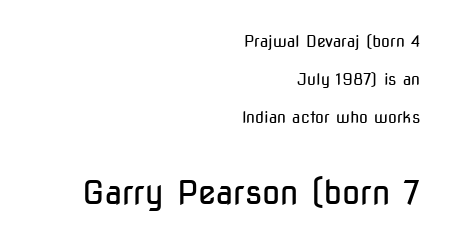
The image shows 33 px regular-weight, condensed sans-serif type, upright; set right-aligned, loose line spacing (2.38x), normal letter spacing, not underlined; the second (bottom) block is 2.06x larger; low stroke contrast and a medium x-height.
